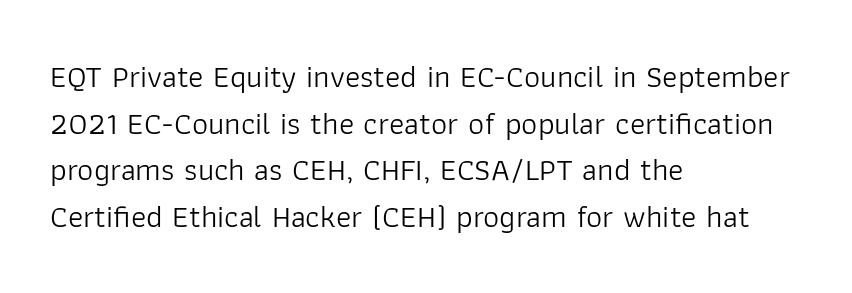
Q: Is the text bold? A: No.
Q: Is the text italic (slanted)? A: No, it is upright.
Q: Is the typeface a serif or a sans-serif typeface? A: Sans-serif.
Q: Is the text underlined? A: No.
Q: How is the paragraph aligned? A: Left-aligned.
Q: Is the spacing between letters normal or unusually wide? A: Normal.
Q: Is the spacing between lines tight, normal or loose? A: Normal.
Q: Width (condensed, normal, or wide)? A: Normal.
Q: Stroke contrast? A: Low.
Q: x-height? A: Medium.
Q: Monospaced? A: No.
